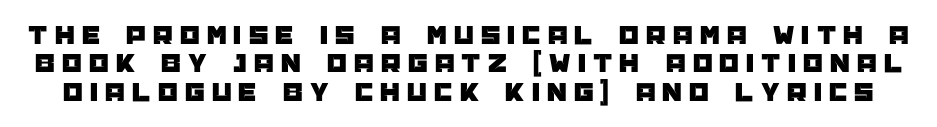
{"serif": "no", "italic": "no", "width": "normal", "stroke_contrast": "low", "x_height": "large", "monospaced": "no", "underline": "no", "line_spacing": "tight", "line_spacing_ratio": 1.01, "letter_spacing": "wide", "letter_spacing_em": 0.26, "glyph_px": 28}
